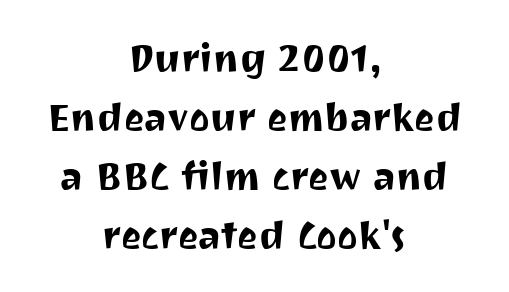
{"serif": "no", "italic": "no", "width": "normal", "stroke_contrast": "medium", "x_height": "medium", "monospaced": "no", "underline": "no", "align": "center", "line_spacing": "normal", "line_spacing_ratio": 1.51, "letter_spacing": "normal", "letter_spacing_em": 0.0, "glyph_px": 39}
